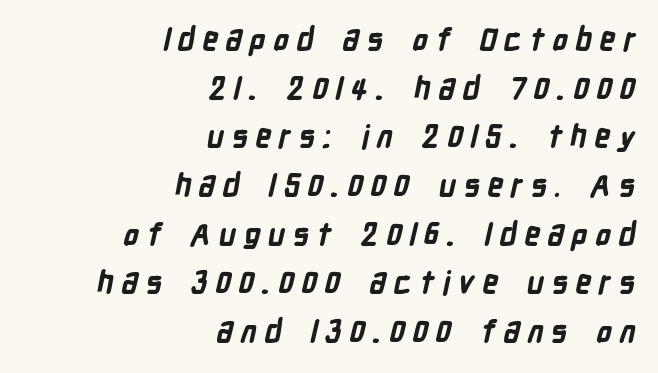
{"serif": "no", "bold": "yes", "weight": "bold", "width": "condensed", "stroke_contrast": "low", "x_height": "medium", "monospaced": "no", "underline": "no", "align": "right", "line_spacing": "normal", "line_spacing_ratio": 1.57, "letter_spacing": "wide", "letter_spacing_em": 0.24, "glyph_px": 31}
